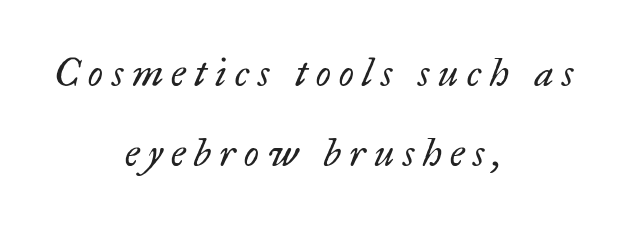
The image shows 39 px regular-weight serif type, italic (leaning right); set centered, loose line spacing (2.06x), unusually wide letter spacing (+0.22 em), not underlined; low stroke contrast and a small x-height.
